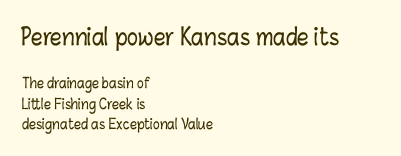
{"italic": "no", "underline": "no", "align": "left", "line_spacing": "normal", "line_spacing_ratio": 1.47, "letter_spacing": "normal", "letter_spacing_em": 0.0, "larger_block": "first", "size_ratio": 1.64, "glyph_px": 23}
